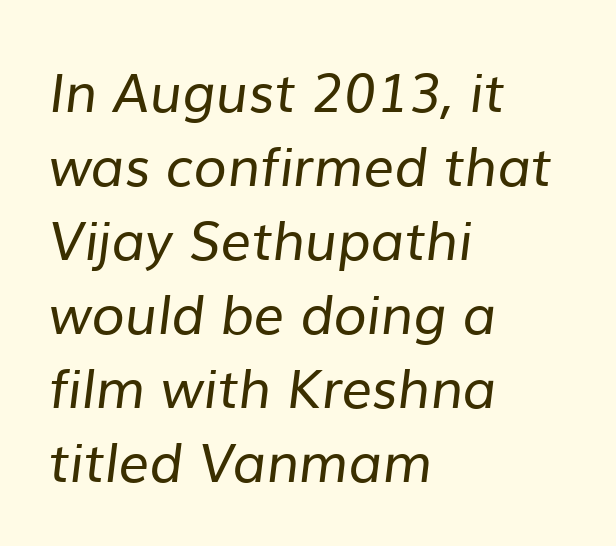
{"serif": "no", "bold": "no", "weight": "regular", "width": "normal", "stroke_contrast": "low", "x_height": "medium", "monospaced": "no", "underline": "no", "align": "left", "line_spacing": "normal", "line_spacing_ratio": 1.37, "letter_spacing": "normal", "letter_spacing_em": 0.0, "glyph_px": 54}
